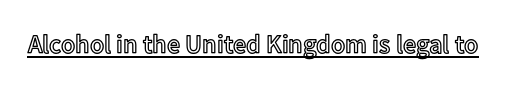
Posture: vertical. Is the letter spacing exaggerated? No — it looks like the ordinary default. These characters rest on top of a visible drawn line.
